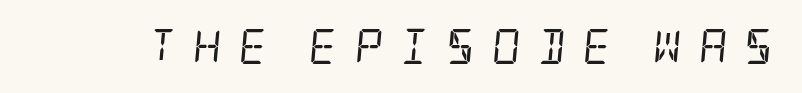
The image shows 35 px regular-weight, condensed serif type, italic (leaning right); set unusually wide letter spacing (+0.49 em), not underlined; low stroke contrast and a large x-height.
